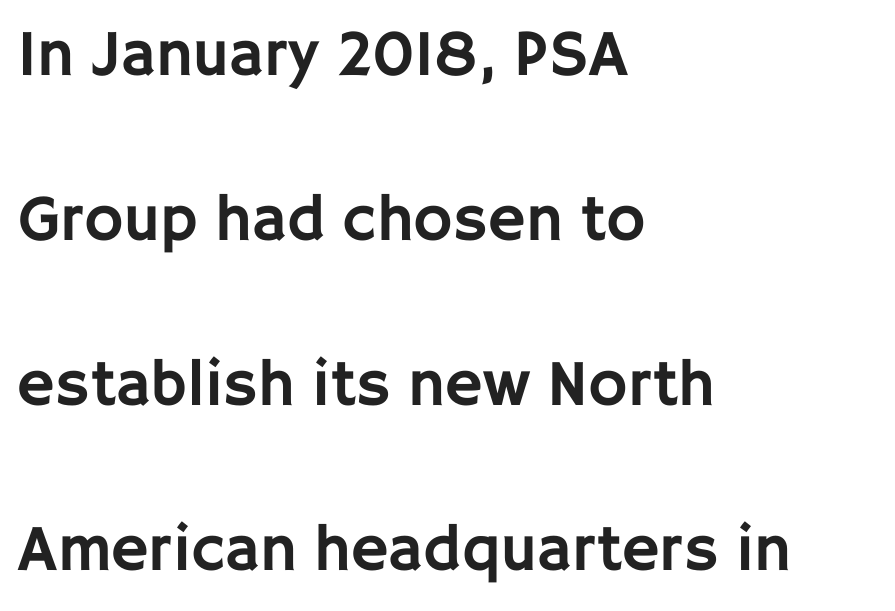
A great deal of white space separates one row of letters from the next. Here the designer chose a conventional face with non-uniform glyph widths. This rendering leaves character spacing at its baseline value. Beneath every word, the page is bare.
